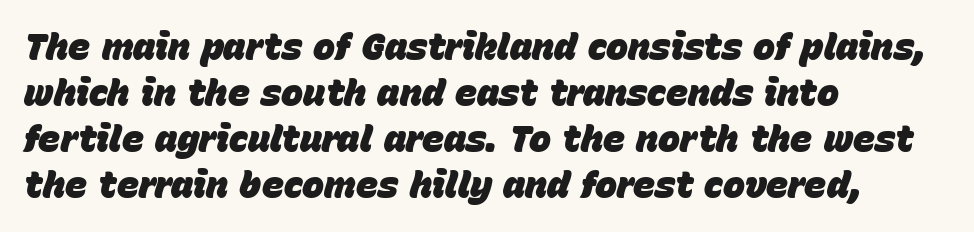
Honestly, there is no underline to notice here at all. The rendering uses natural spacing where letterforms have individual widths. Left-aligned paragraph, ragged on the right. Words appear dense and cohesive because spacing is normal.
